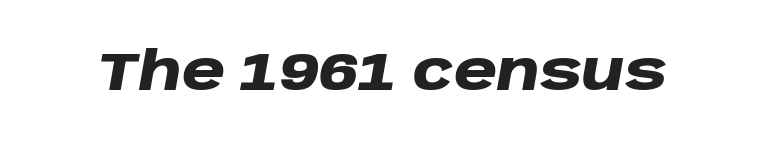
Is the type slanted? Yes — the strokes lean at a clear angle. The baseline area is clear. The face used here is rendered with its standard letterfit. What weight is shown? A full bold with thick strokes.
